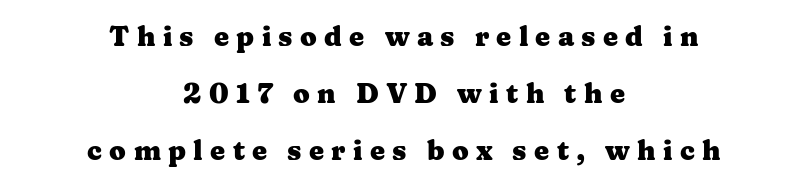
{"italic": "no", "bold": "yes", "underline": "no", "align": "center", "line_spacing": "loose", "line_spacing_ratio": 2.11, "letter_spacing": "wide", "letter_spacing_em": 0.27, "glyph_px": 27}
